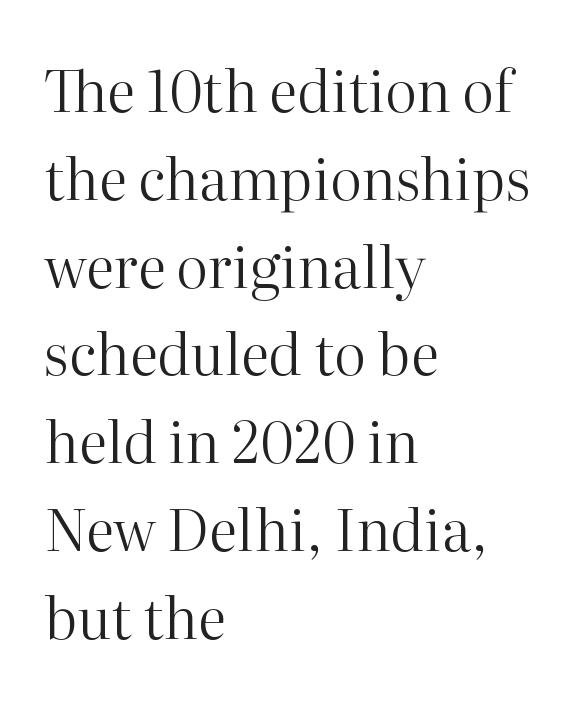
The image shows 57 px regular-weight serif type, upright; set left-aligned, normal line spacing (1.54x), normal letter spacing, not underlined; high stroke contrast and a medium x-height.
